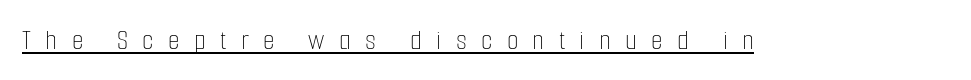
{"italic": "no", "bold": "no", "weight": "thin", "width": "condensed", "stroke_contrast": "low", "x_height": "medium", "monospaced": "no", "underline": "yes", "letter_spacing": "wide", "letter_spacing_em": 0.48, "glyph_px": 30}
